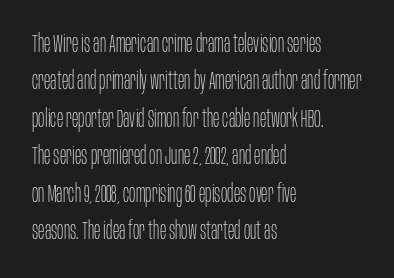
{"italic": "no", "bold": "no", "underline": "no", "align": "left", "line_spacing": "normal", "line_spacing_ratio": 1.56, "letter_spacing": "normal", "letter_spacing_em": 0.0, "glyph_px": 24}
